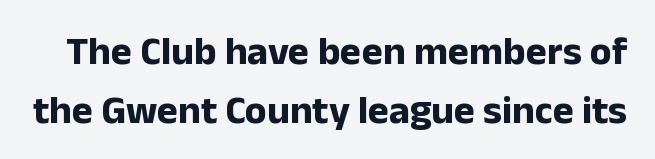
There is no visible air inserted between adjacent glyphs. Typographically, this falls in the sans-serif category. The glyphs have the mass of a bold cut. Is there any slant? The stems are plumb. Leading matches the norm, producing a regular column. A typesetter would call this proportional, since set widths differ per character.
